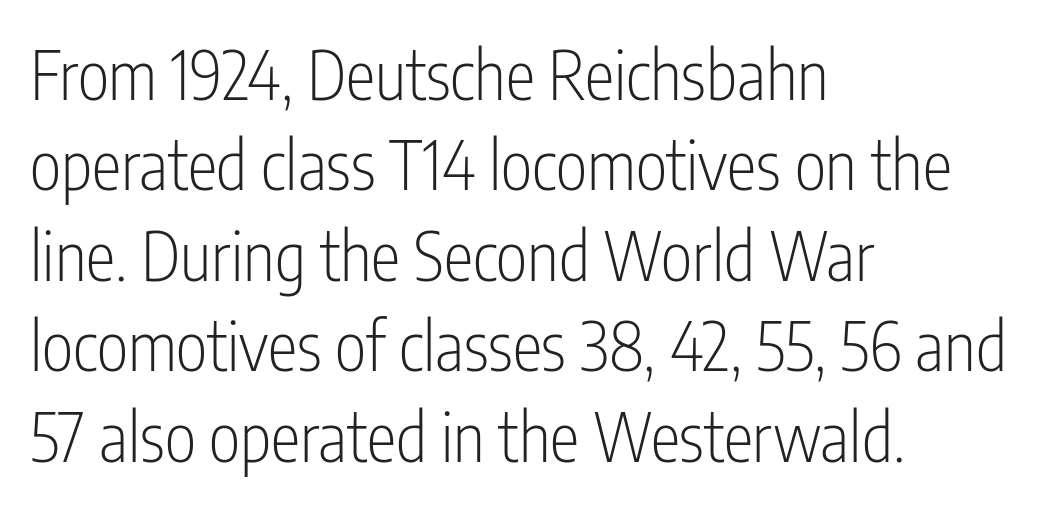
The image shows 67 px light, condensed sans-serif type, upright; set left-aligned, normal line spacing (1.35x), normal letter spacing, not underlined; low stroke contrast and a medium x-height.
